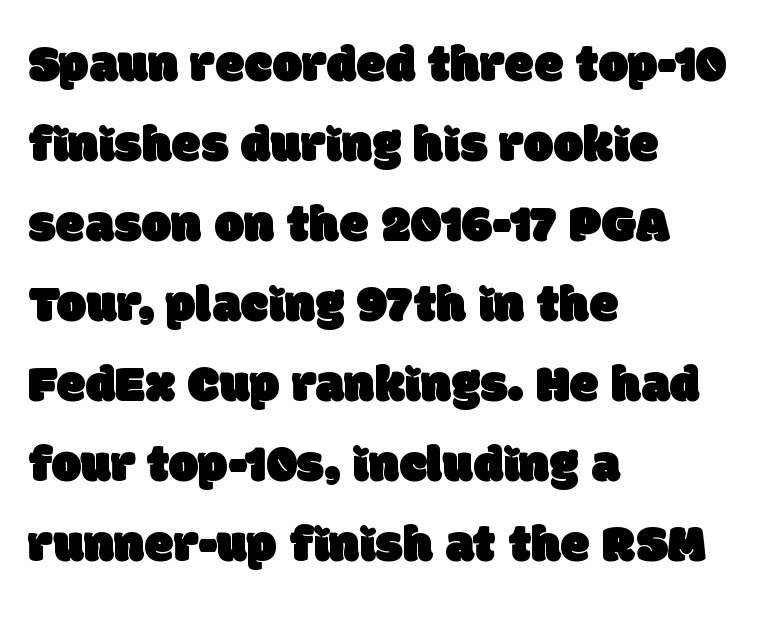
{"serif": "no", "width": "normal", "stroke_contrast": "low", "x_height": "large", "monospaced": "no", "underline": "no", "align": "left", "line_spacing": "normal", "line_spacing_ratio": 1.51, "letter_spacing": "normal", "letter_spacing_em": 0.0, "glyph_px": 53}
